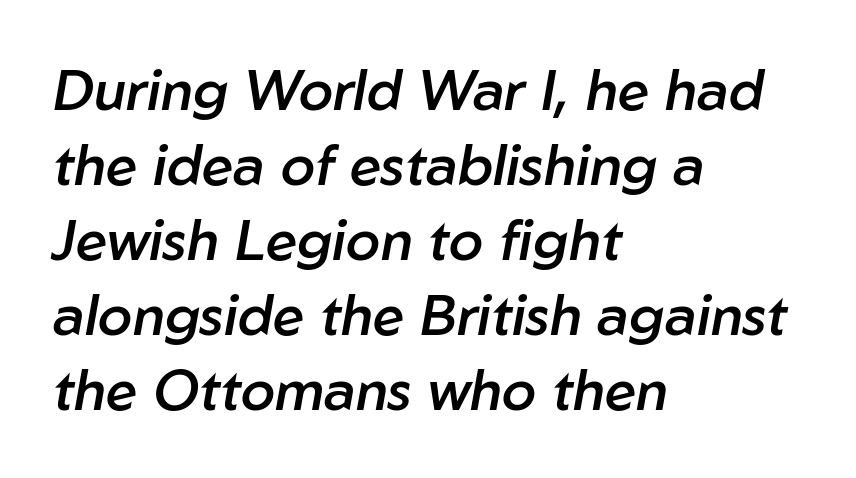
Q: Is the text bold? A: Semi-bold.
Q: Is the text italic (slanted)? A: Yes, it leans right by about 10 degrees.
Q: Is the text underlined? A: No.
Q: How is the paragraph aligned? A: Left-aligned.
Q: Is the spacing between letters normal or unusually wide? A: Normal.
Q: Is the spacing between lines tight, normal or loose? A: Normal.
Q: Width (condensed, normal, or wide)? A: Normal.
Q: Stroke contrast? A: Low.
Q: x-height? A: Medium.
Q: Monospaced? A: No.
